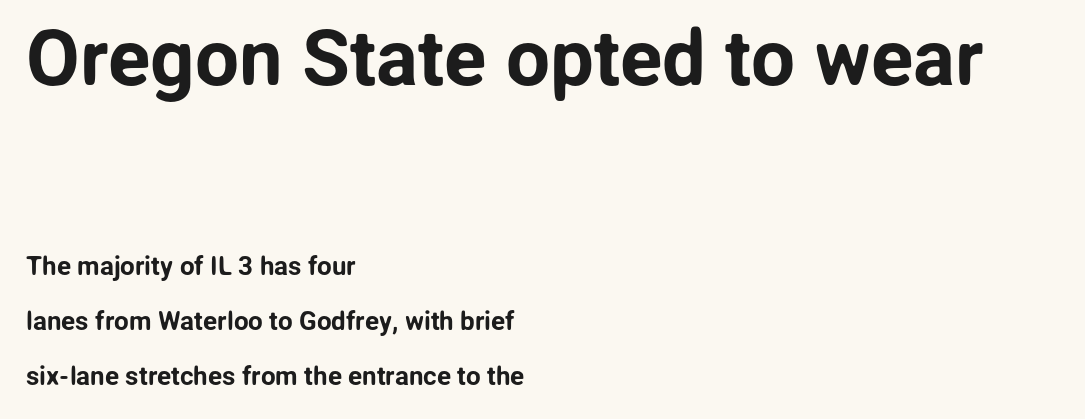
The image shows 78 px sans-serif type, upright; set left-aligned, loose line spacing (2.13x), normal letter spacing, not underlined; the first (top) block is 3.0x larger; low stroke contrast and a medium x-height.
